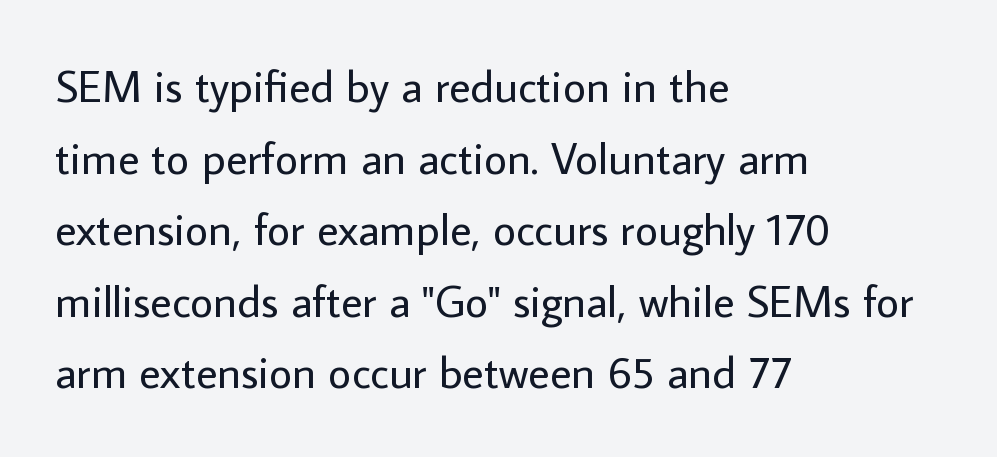
Layout note: lines flush left. This rendering leaves character spacing at its baseline value. The space directly below the letters is spotless. Serifs: no, the terminals of the letterforms are clean. These lines were composed using upright roman letters.
